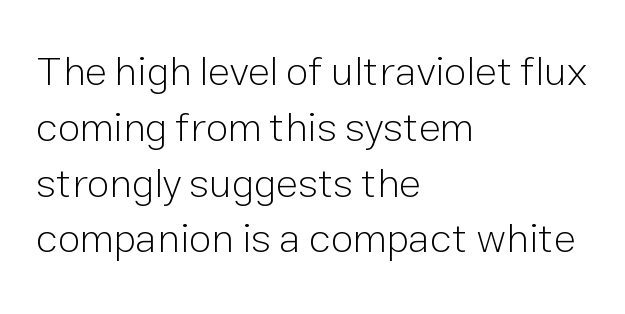
Q: Is the text bold? A: No.
Q: Is the text italic (slanted)? A: No, it is upright.
Q: Is the typeface a serif or a sans-serif typeface? A: Sans-serif.
Q: Is the text underlined? A: No.
Q: How is the paragraph aligned? A: Left-aligned.
Q: Is the spacing between letters normal or unusually wide? A: Normal.
Q: Is the spacing between lines tight, normal or loose? A: Normal.
Q: Width (condensed, normal, or wide)? A: Normal.
Q: Stroke contrast? A: Low.
Q: x-height? A: Medium.
Q: Monospaced? A: No.
